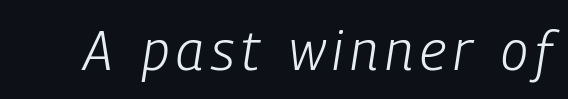
The image shows 55 px light, condensed type, italic (leaning right); set not underlined; low stroke contrast and a medium x-height.
